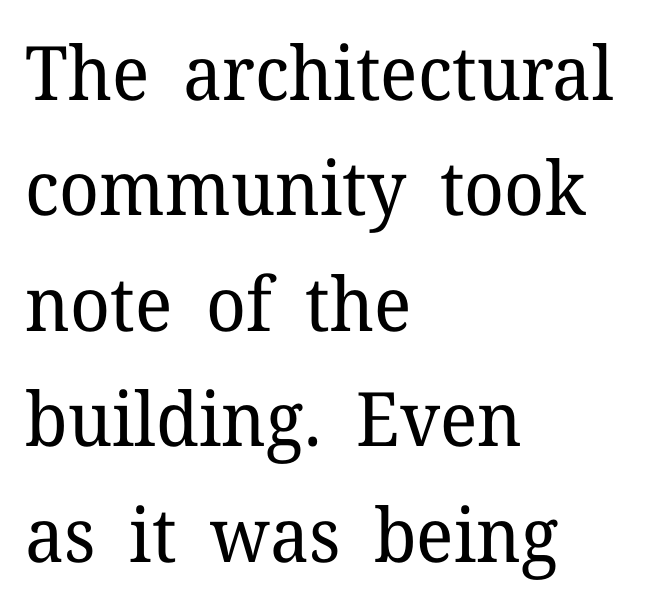
Unlike a clean sans, this face finishes its strokes with serifs. Lines of text with bare space underneath. Characters follow at the spacing the type designer built in. Stroke mass is kept to a normal reading level or below.
